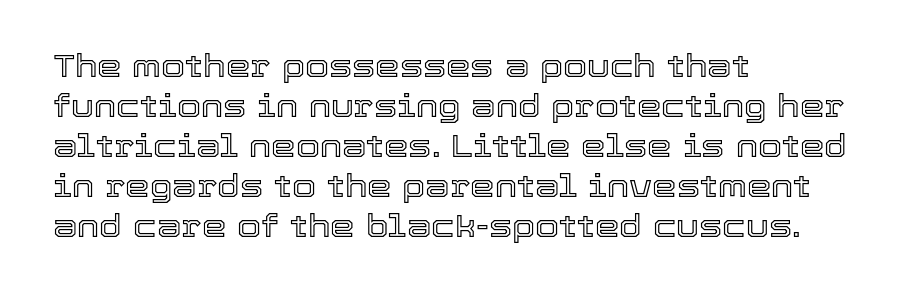
Q: Is the text italic (slanted)? A: No, it is upright.
Q: Is the text underlined? A: No.
Q: How is the paragraph aligned? A: Left-aligned.
Q: Is the spacing between letters normal or unusually wide? A: Normal.
Q: Is the spacing between lines tight, normal or loose? A: Normal.
Q: Width (condensed, normal, or wide)? A: Normal.
Q: x-height? A: Medium.
Q: Monospaced? A: No.
